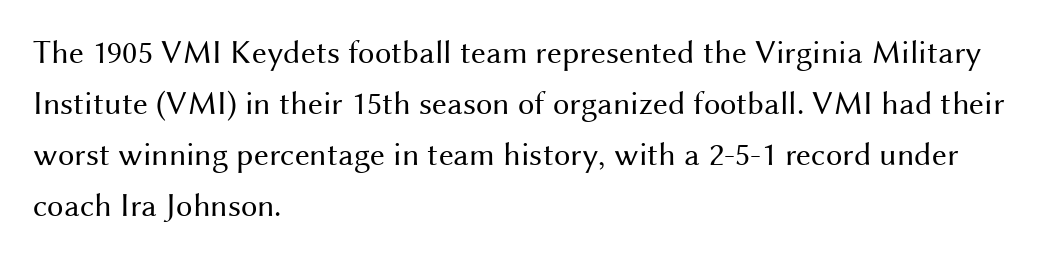
{"serif": "no", "italic": "no", "bold": "no", "weight": "regular", "width": "normal", "stroke_contrast": "medium", "x_height": "medium", "monospaced": "no", "underline": "no", "align": "left", "line_spacing": "normal", "line_spacing_ratio": 1.55, "letter_spacing": "normal", "letter_spacing_em": 0.0, "glyph_px": 33}
